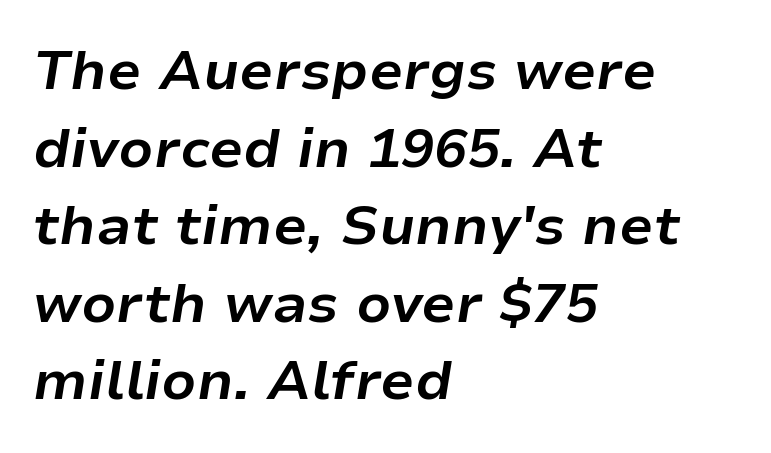
Strong, thick strokes mark this as bold type. Between one letter and the next there's only the usual sliver of space. The rendering applies a slant to the glyphs. A typesetter would call this proportional, since set widths differ per character. This block has exactly the height ordinary leading produces. Check the space under the baseline: it is left empty.
